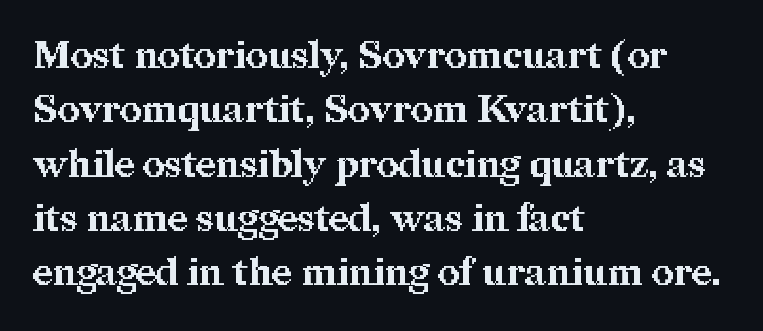
Check where the strokes stop: tiny serifs finish them off. Notice how descenders clear the ascenders below comfortably — that's standard leading. The letters advance in unequal steps, a hallmark of proportional type. Left-aligned paragraph, ragged on the right. If you drew a line through each stem, it would be perfectly vertical. A clean baseline with only descenders dipping below it.
